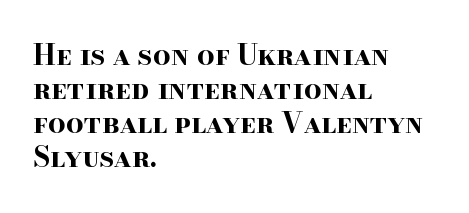
{"serif": "yes", "italic": "no", "bold": "yes", "weight": "bold", "width": "wide", "stroke_contrast": "high", "x_height": "small", "monospaced": "no", "underline": "no", "align": "left", "line_spacing_ratio": 1.22, "letter_spacing": "normal", "letter_spacing_em": 0.0, "glyph_px": 28}
